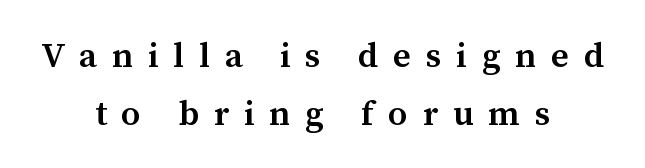
Notice how the passage keeps no hard edge, just a central spine. Check the space under the baseline: it is left empty. Varying glyph widths throughout — classic text-font behaviour. Inter-character spacing is expanded well beyond the font's built-in metrics.
